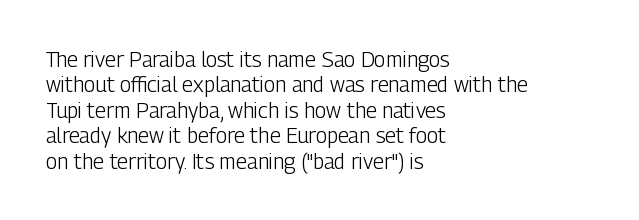
A bare baseline throughout the passage. Line beginnings align vertically; line endings do not. This sample uses plain, unmodified letter spacing. Posture: straight, roman, zero tilt. Is this a heavy cut? Hardly; it is regular or lighter.
